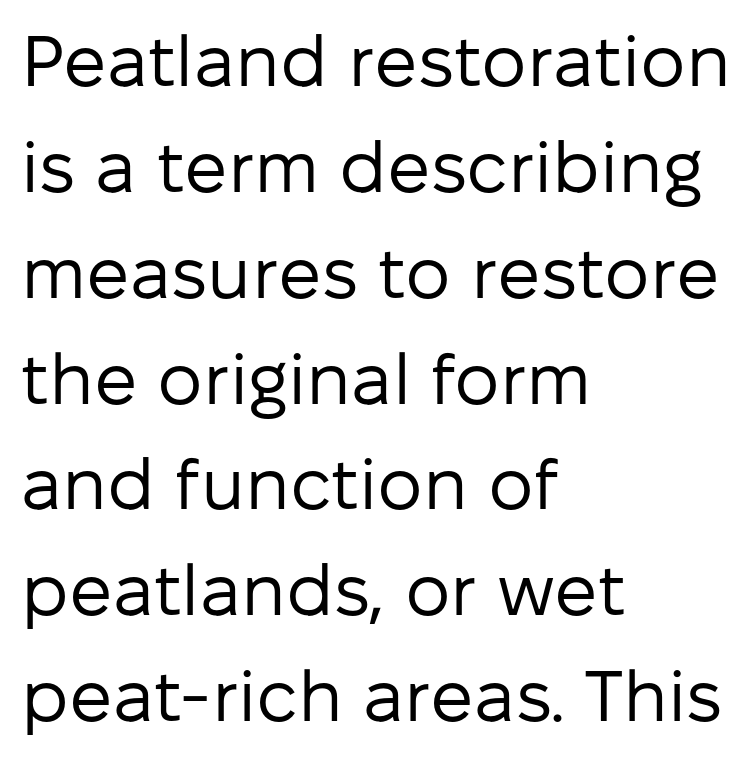
Type without underlining. Character widths vary here, with narrow letters taking less room than wide ones. Reading down the column, the eye jumps a familiar distance to each next line. Nope, no serifs anywhere on these letters. Default kerning and tracking; the words read as compact shapes. It's the straight-up-and-down kind of type.
